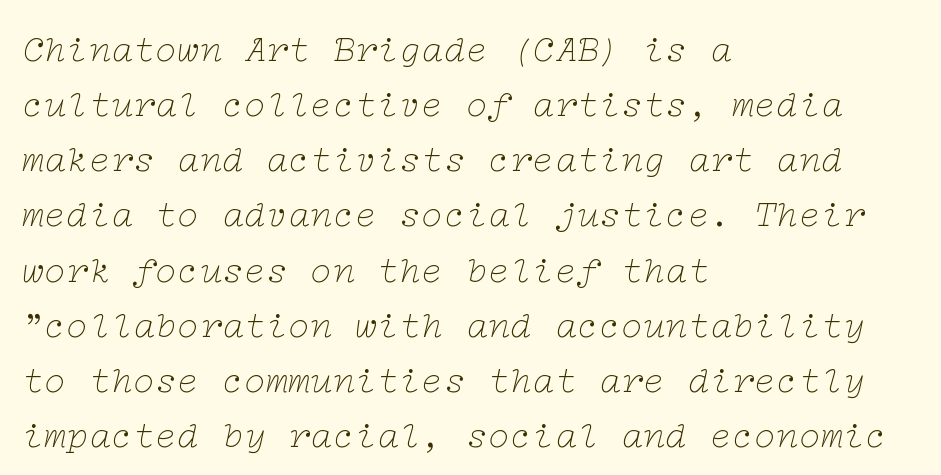
{"serif": "yes", "italic": "yes", "lean": "right", "slant_degrees": 12, "bold": "no", "weight": "thin", "width": "wide", "stroke_contrast": "low", "x_height": "medium", "underline": "no", "align": "left", "line_spacing": "normal", "line_spacing_ratio": 1.49, "letter_spacing": "normal", "letter_spacing_em": 0.0, "glyph_px": 37}
